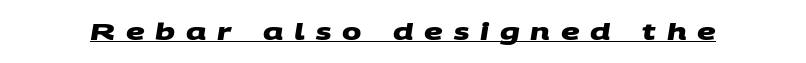
Q: Is the text bold? A: Yes.
Q: Is the text underlined? A: Yes.
Q: Is the spacing between letters normal or unusually wide? A: Unusually wide.
